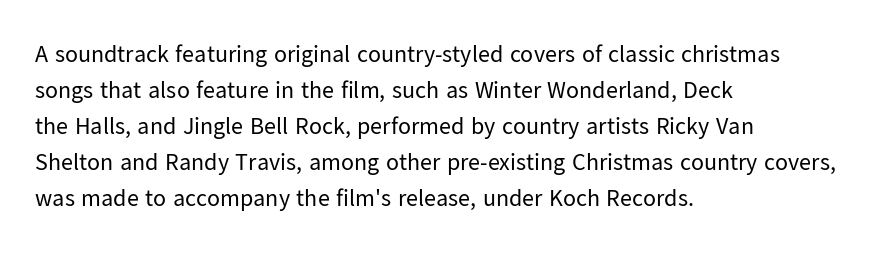
The image shows 24 px text type, upright; set left-aligned, normal line spacing (1.5x), normal letter spacing, not underlined.
